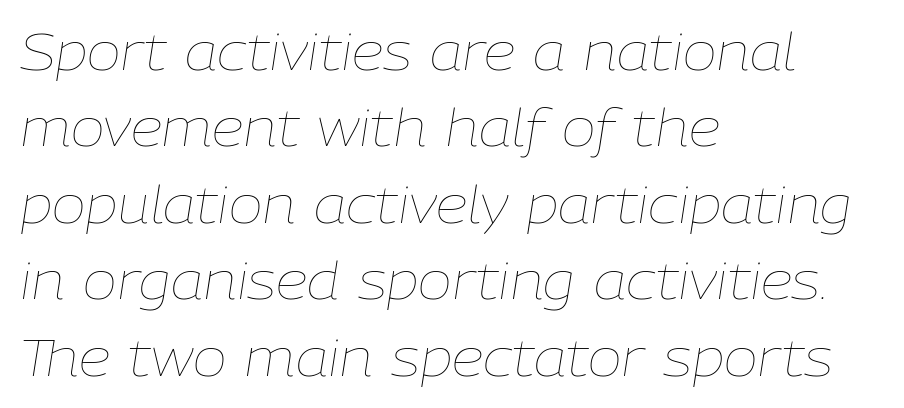
Notice how the passage keeps a crisp vertical edge on the left only. Stroke thickness stays within the range of a standard reading face or lighter. Decoration check: the copy has no underline. Caption: standard tracking, unaltered.
